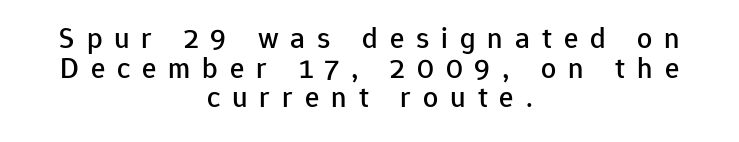
Q: Is the text italic (slanted)? A: No, it is upright.
Q: Is the typeface a serif or a sans-serif typeface? A: Sans-serif.
Q: Is the text underlined? A: No.
Q: How is the paragraph aligned? A: Centered.
Q: Is the spacing between letters normal or unusually wide? A: Unusually wide.
Q: Is the spacing between lines tight, normal or loose? A: Tight.
Q: Width (condensed, normal, or wide)? A: Normal.
Q: Stroke contrast? A: Low.
Q: x-height? A: Medium.
Q: Monospaced? A: No.
